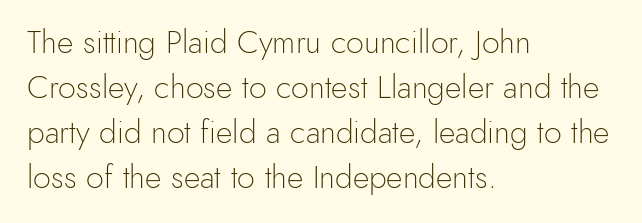
Character widths vary here, with narrow letters taking less room than wide ones. Look at the tracking — it's just the regular setting, nothing added. Is this a heavy cut? Hardly; it is regular or lighter. The string is rendered with underlining switched off. Where is the straight margin? On the left. These lines were composed using upright roman letters.
